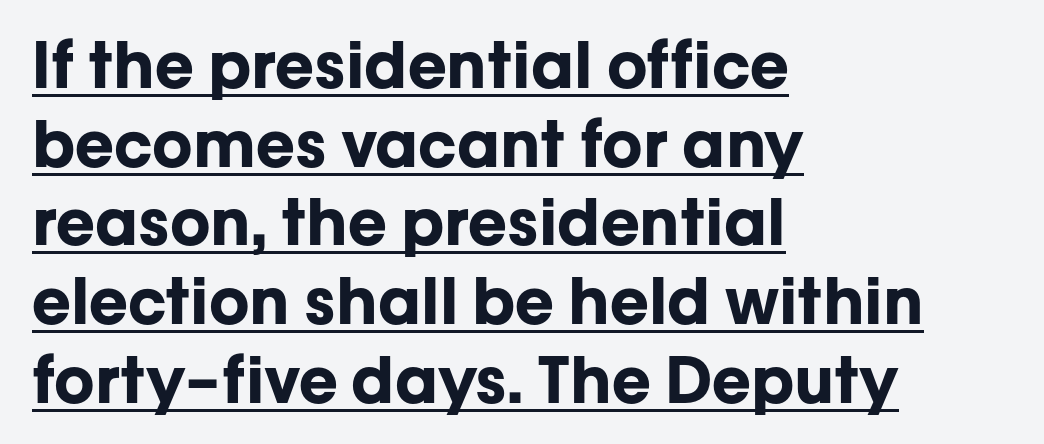
Q: Is the text bold? A: Yes.
Q: Is the text italic (slanted)? A: No, it is upright.
Q: Is the typeface a serif or a sans-serif typeface? A: Sans-serif.
Q: Is the text underlined? A: Yes.
Q: How is the paragraph aligned? A: Left-aligned.
Q: Is the spacing between letters normal or unusually wide? A: Normal.
Q: Width (condensed, normal, or wide)? A: Normal.
Q: Stroke contrast? A: Low.
Q: x-height? A: Medium.
Q: Monospaced? A: No.
